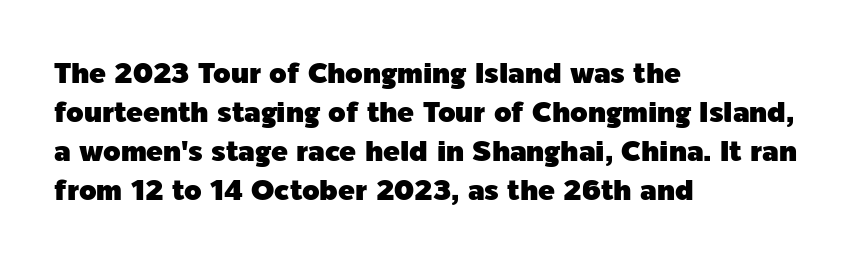
The image shows 28 px sans-serif type, upright; set left-aligned, normal line spacing (1.39x), normal letter spacing, not underlined; a medium x-height.
